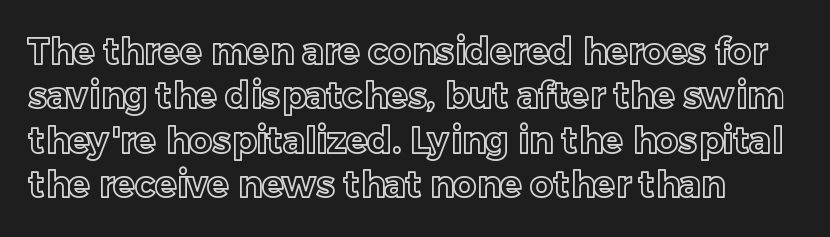
The face used here is rendered with its standard letterfit. Posture: upright roman. The rag falls on the right side of this text block. Quick note: underline off. These lines are rendered in a variable-pitch font.
